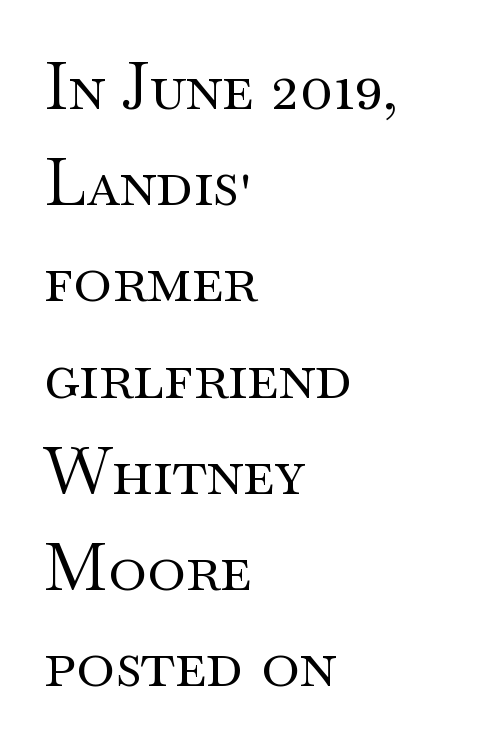
Q: Is the text bold? A: No.
Q: Is the text italic (slanted)? A: No, it is upright.
Q: Is the typeface a serif or a sans-serif typeface? A: Serif.
Q: Is the text underlined? A: No.
Q: How is the paragraph aligned? A: Left-aligned.
Q: Is the spacing between letters normal or unusually wide? A: Normal.
Q: Is the spacing between lines tight, normal or loose? A: Normal.
Q: Width (condensed, normal, or wide)? A: Wide.
Q: Stroke contrast? A: Medium.
Q: x-height? A: Small.
Q: Monospaced? A: No.
